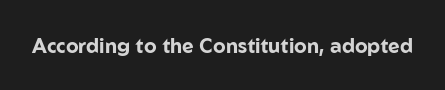
Q: Is the text bold? A: Yes.
Q: Is the text italic (slanted)? A: No, it is upright.
Q: Is the text underlined? A: No.
Q: Is the spacing between letters normal or unusually wide? A: Normal.
